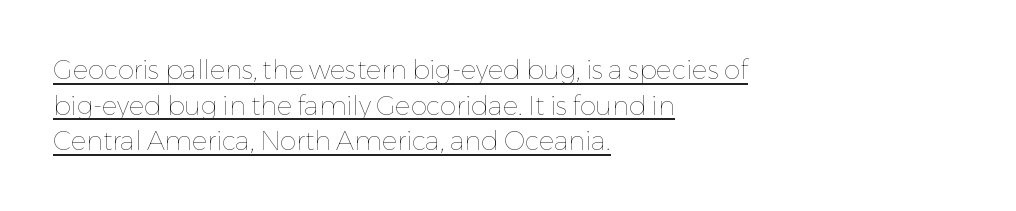
The image shows 26 px text type, upright; set left-aligned, normal line spacing (1.37x), normal letter spacing, underlined.
